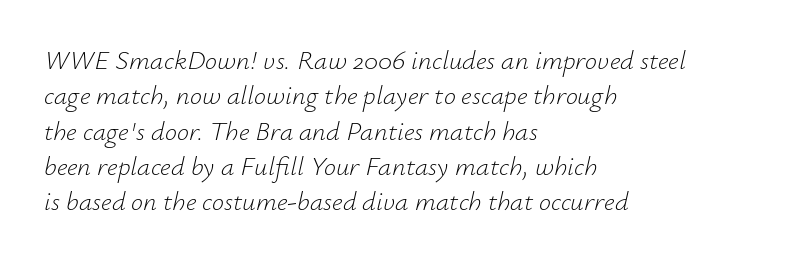
{"italic": "yes", "lean": "right", "slant_degrees": 12, "bold": "no", "underline": "no", "align": "left", "line_spacing": "normal", "line_spacing_ratio": 1.31, "letter_spacing": "normal", "letter_spacing_em": 0.0, "glyph_px": 27}
